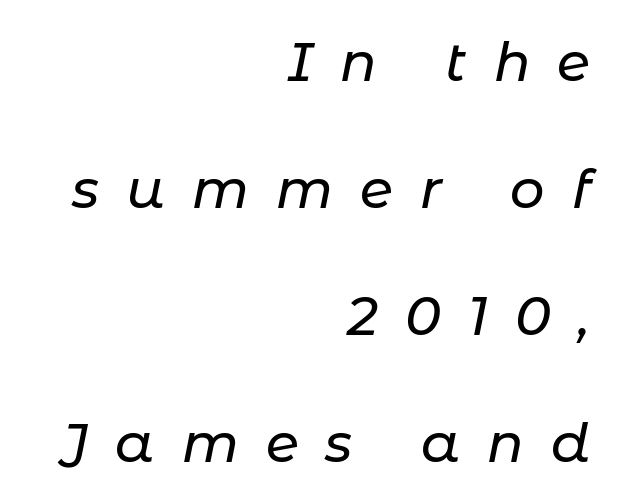
Q: Is the text italic (slanted)? A: Yes, it leans right by about 11 degrees.
Q: Is the text underlined? A: No.
Q: How is the paragraph aligned? A: Right-aligned.
Q: Is the spacing between letters normal or unusually wide? A: Unusually wide.
Q: Is the spacing between lines tight, normal or loose? A: Loose.
Q: Width (condensed, normal, or wide)? A: Normal.
Q: Stroke contrast? A: Low.
Q: x-height? A: Medium.
Q: Monospaced? A: No.
